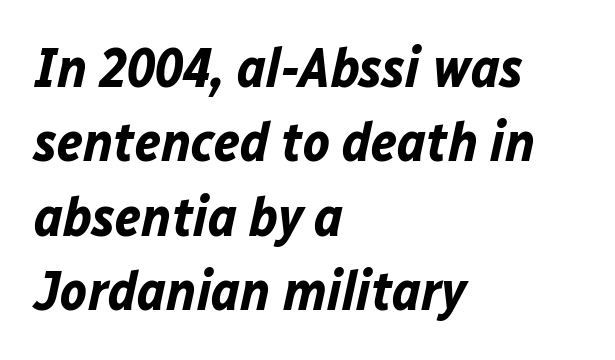
Observe the ordinary spacing: letters are neighbours, not strangers. The compositor pushed each line to the left boundary. Every letter is thick-stroked: bold, no question. The passage shown is typed in a proportional face where columns would drift. The space directly below the letters is spotless.
